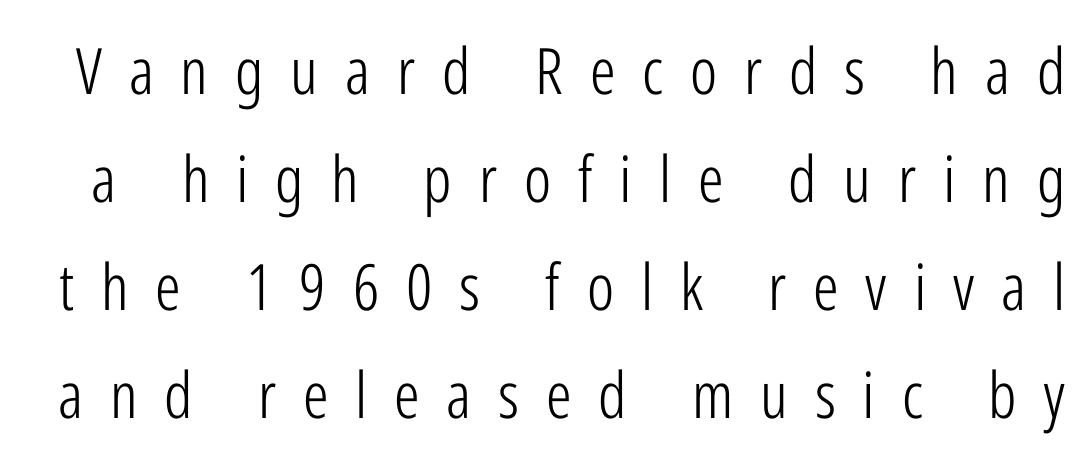
Q: Is the text bold? A: No.
Q: Is the text italic (slanted)? A: No, it is upright.
Q: Is the typeface a serif or a sans-serif typeface? A: Sans-serif.
Q: Is the text underlined? A: No.
Q: Is the spacing between letters normal or unusually wide? A: Unusually wide.
Q: Is the spacing between lines tight, normal or loose? A: Normal.
Q: Width (condensed, normal, or wide)? A: Condensed.
Q: Stroke contrast? A: Low.
Q: x-height? A: Medium.
Q: Monospaced? A: No.
